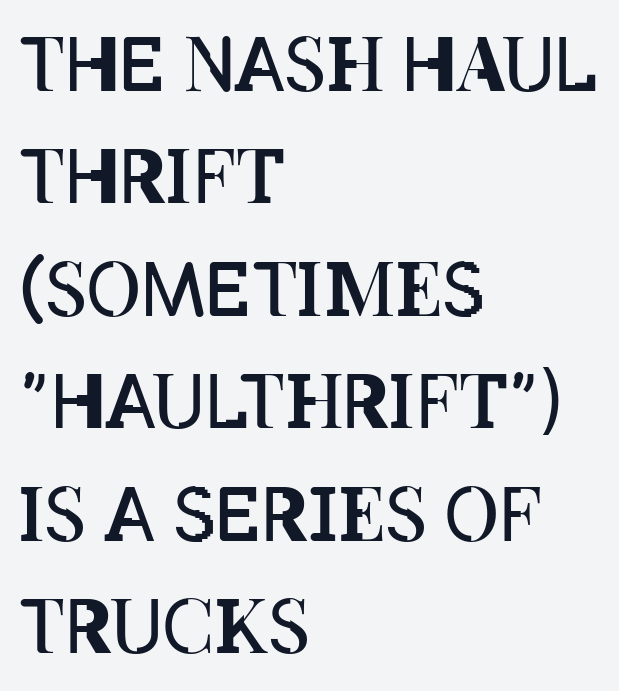
{"italic": "no", "bold": "no", "weight": "regular", "width": "condensed", "stroke_contrast": "low", "x_height": "large", "monospaced": "no", "underline": "no", "align": "left", "line_spacing": "normal", "line_spacing_ratio": 1.52, "letter_spacing": "normal", "letter_spacing_em": 0.0, "glyph_px": 74}
